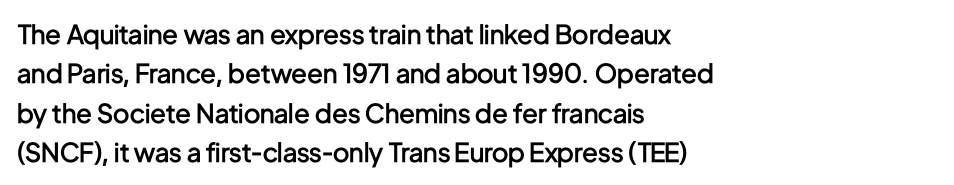
The image shows 26 px text type, upright; set left-aligned, normal line spacing (1.51x), normal letter spacing, not underlined.
